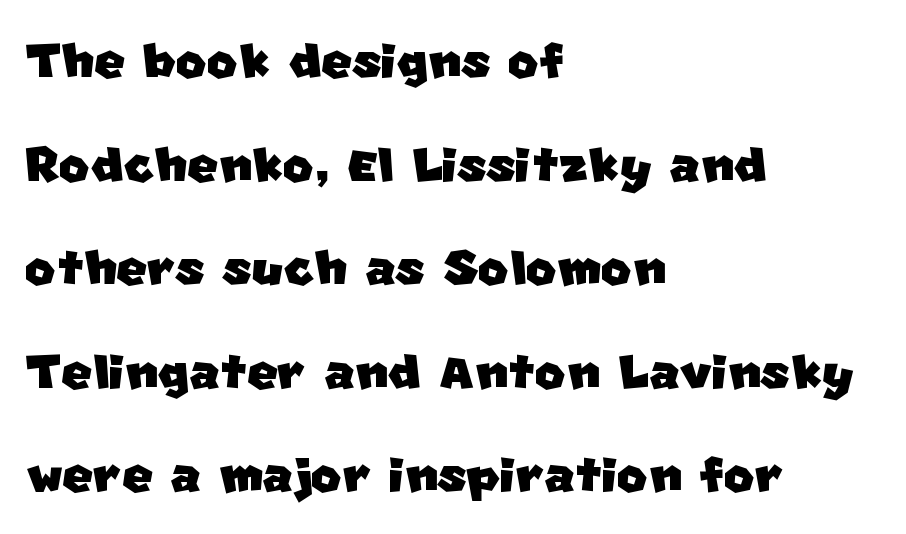
Q: Is the typeface a serif or a sans-serif typeface? A: Sans-serif.
Q: Is the text underlined? A: No.
Q: How is the paragraph aligned? A: Left-aligned.
Q: Is the spacing between letters normal or unusually wide? A: Normal.
Q: Is the spacing between lines tight, normal or loose? A: Normal.
Q: Width (condensed, normal, or wide)? A: Normal.
Q: Stroke contrast? A: Low.
Q: x-height? A: Large.
Q: Monospaced? A: No.
